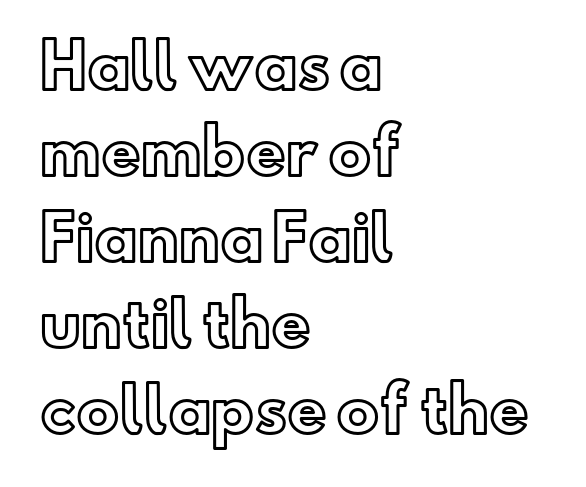
The type is set solid horizontally, with unmodified tracking. The glyphs are unaccompanied by any horizontal stroke below them. Posture: vertical. The paragraph shown leans on its left margin.
